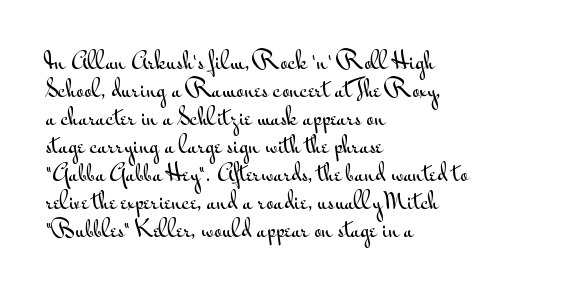
The image shows 21 px text type; set left-aligned, normal line spacing (1.33x), normal letter spacing, not underlined.
